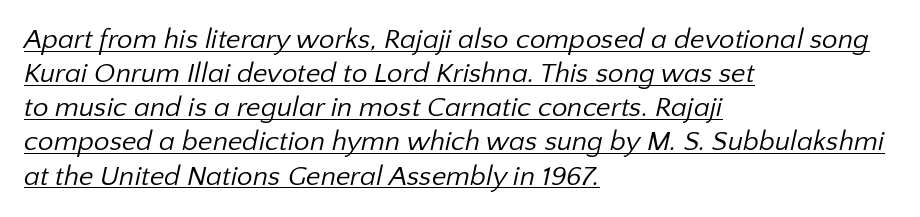
This rendering employs a face without finishing strokes, i.e., a sans-serif. The gaps between neighbouring characters are ordinary and unremarkable. The typeface has the unassuming heft of standard copy or less. Here the designer chose a conventional face with non-uniform glyph widths.
